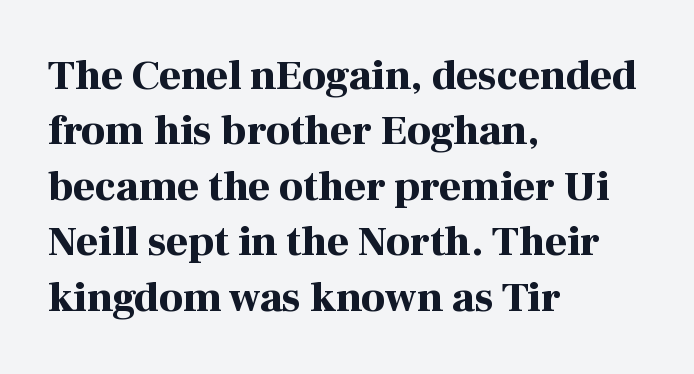
Q: Is the text bold? A: Yes.
Q: Is the text italic (slanted)? A: No, it is upright.
Q: Is the typeface a serif or a sans-serif typeface? A: Serif.
Q: Is the text underlined? A: No.
Q: How is the paragraph aligned? A: Left-aligned.
Q: Is the spacing between letters normal or unusually wide? A: Normal.
Q: Is the spacing between lines tight, normal or loose? A: Normal.
Q: Width (condensed, normal, or wide)? A: Normal.
Q: Stroke contrast? A: High.
Q: x-height? A: Medium.
Q: Monospaced? A: No.
